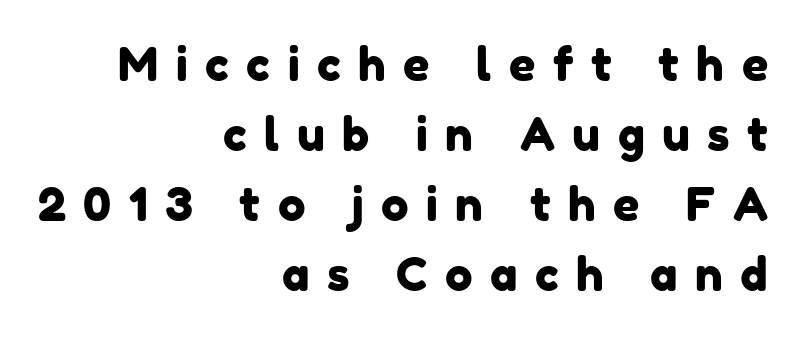
{"serif": "no", "width": "normal", "stroke_contrast": "low", "x_height": "medium", "monospaced": "no", "underline": "no", "align": "right", "line_spacing": "normal", "line_spacing_ratio": 1.52, "letter_spacing": "wide", "letter_spacing_em": 0.38, "glyph_px": 46}
